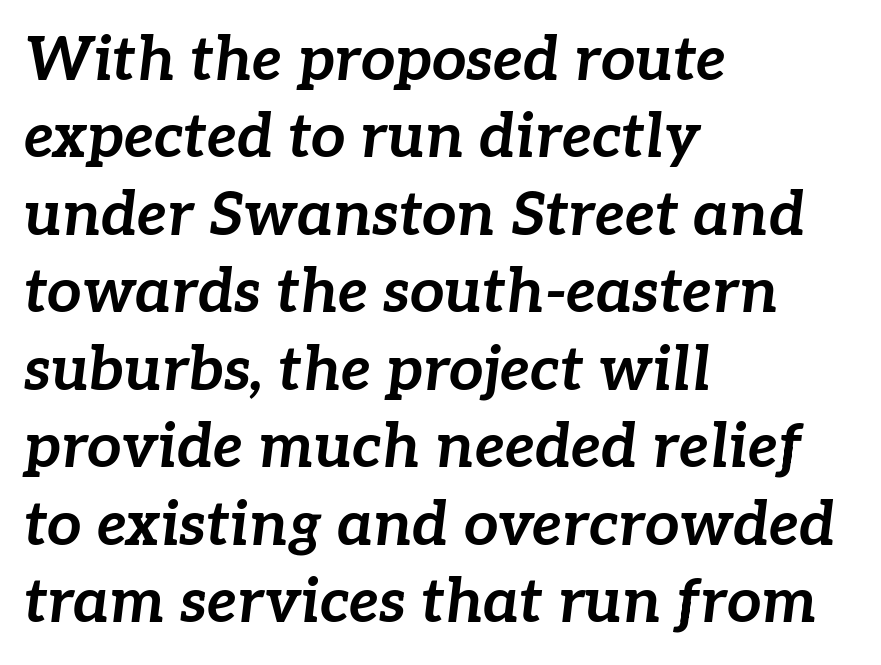
The image shows 61 px bold type, italic (leaning right); set left-aligned, normal line spacing (1.27x), normal letter spacing, not underlined; low stroke contrast and a medium x-height.
